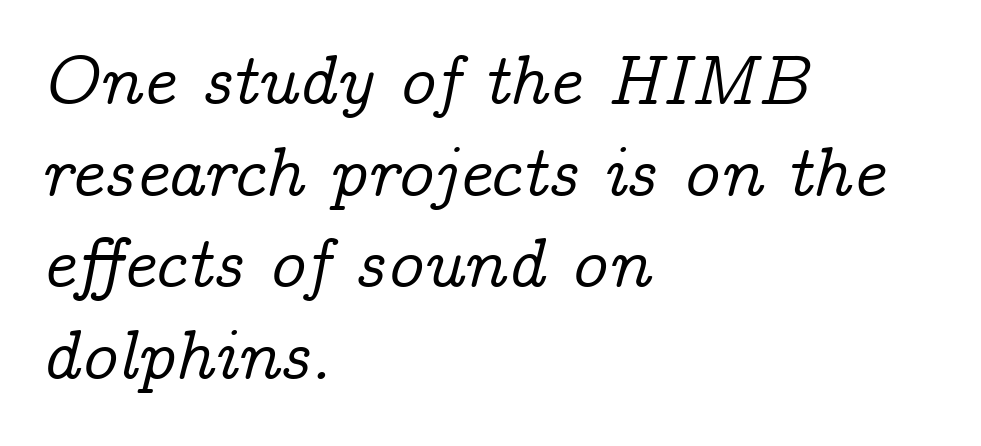
Does the leading feel generous? No, just average. The face used here is seriffed, in the tradition of book romans. This sample uses plain, unmodified letter spacing. Style check: oblique. Proportional: the letters do not fall into vertical columns.
